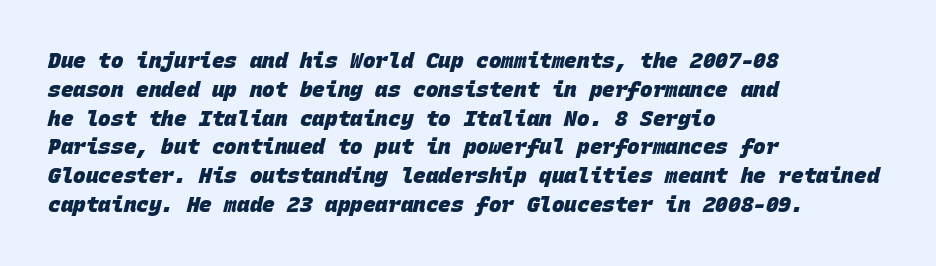
Q: Is the text bold? A: Yes.
Q: Is the text underlined? A: No.
Q: How is the paragraph aligned? A: Left-aligned.
Q: Is the spacing between letters normal or unusually wide? A: Normal.
Q: Is the spacing between lines tight, normal or loose? A: Normal.
